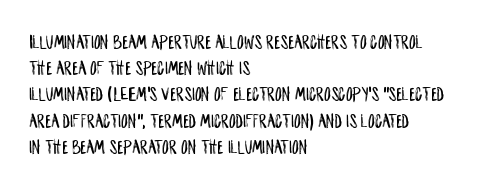
A typesetter would call this leading conventional body-copy spacing. Upright lettering throughout. This rendering uses left alignment, leaving the right contour irregular. The letterforms sit shoulder to shoulder at normal distance. Decoration check: the copy has no underline.
